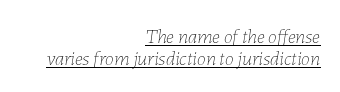
Q: Is the text bold? A: No.
Q: Is the text italic (slanted)? A: Yes, it leans right by about 7 degrees.
Q: Is the text underlined? A: Yes.
Q: How is the paragraph aligned? A: Right-aligned.
Q: Is the spacing between letters normal or unusually wide? A: Normal.
Q: Is the spacing between lines tight, normal or loose? A: Tight.
